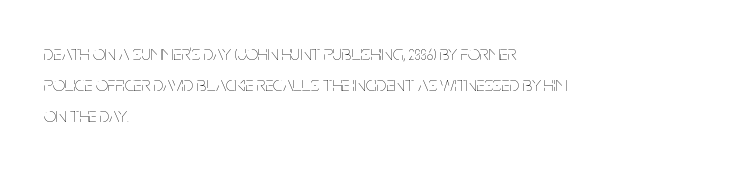
{"italic": "no", "bold": "no", "underline": "no", "align": "left", "line_spacing": "normal", "line_spacing_ratio": 1.47, "letter_spacing": "normal", "letter_spacing_em": 0.0, "glyph_px": 21}
